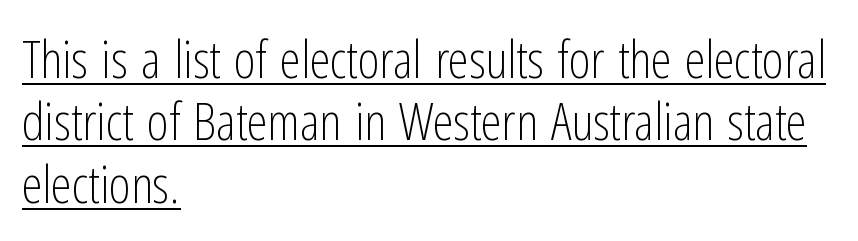
{"serif": "no", "italic": "no", "bold": "no", "weight": "light", "width": "condensed", "stroke_contrast": "low", "x_height": "medium", "monospaced": "no", "underline": "yes", "align": "left", "line_spacing_ratio": 1.2, "letter_spacing": "normal", "letter_spacing_em": 0.0, "glyph_px": 52}
